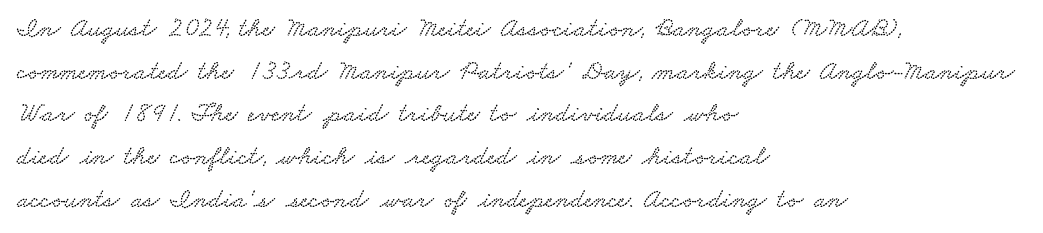
{"underline": "no", "align": "left", "line_spacing": "normal", "line_spacing_ratio": 1.58, "letter_spacing": "normal", "letter_spacing_em": 0.0, "glyph_px": 27}
